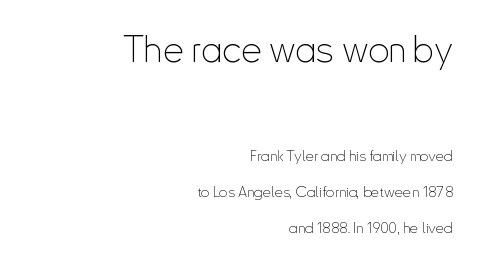
The glyphs are unaccompanied by any horizontal stroke below them. Think of a printed novel: that variable character pitch is what you see here. Honestly, the letter spacing is just normal — you wouldn't notice it. A typesetter would label this face a sans.
